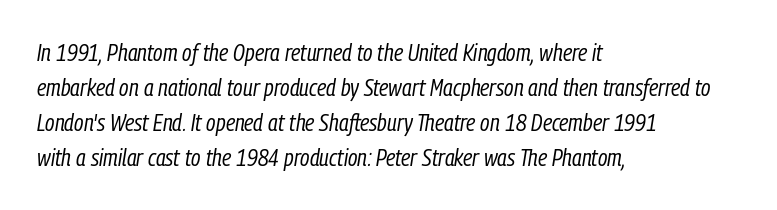
The image shows 24 px text type, italic (leaning right); set left-aligned, normal line spacing (1.46x), normal letter spacing, not underlined.
